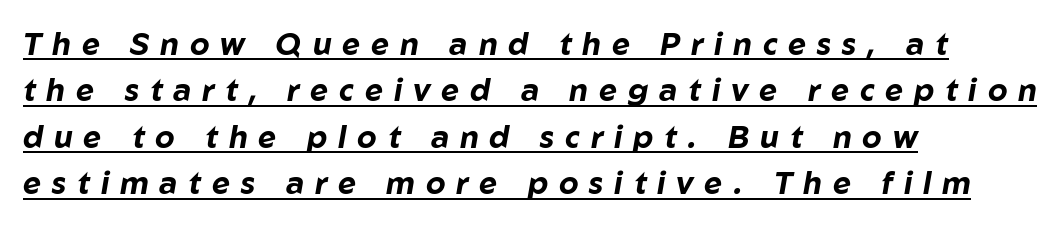
The image shows 31 px bold type, italic (leaning right); set left-aligned, normal line spacing (1.5x), unusually wide letter spacing (+0.35 em), underlined; low stroke contrast and a medium x-height.
